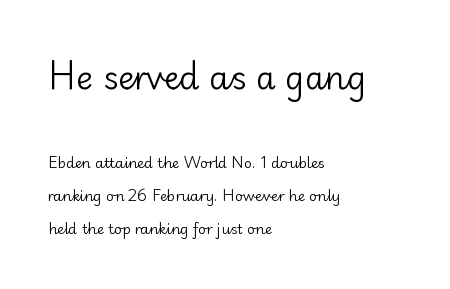
Does extra space separate the letters? No, they use regular spacing. Looks like regular typesetting: each glyph gets only the width it needs. The leading is generous, giving the passage an open texture. Size hierarchy here favors the leading block over the trailing one. The paragraph has a hard left edge and a soft right edge.
